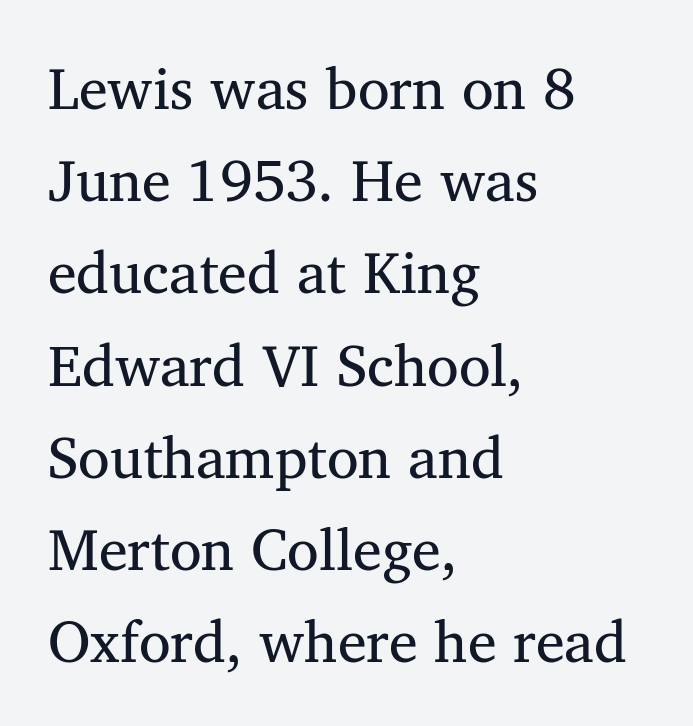
{"serif": "yes", "italic": "no", "bold": "no", "weight": "regular", "width": "normal", "stroke_contrast": "medium", "x_height": "medium", "monospaced": "no", "underline": "no", "align": "left", "line_spacing": "normal", "line_spacing_ratio": 1.59, "letter_spacing": "normal", "letter_spacing_em": 0.0, "glyph_px": 58}
